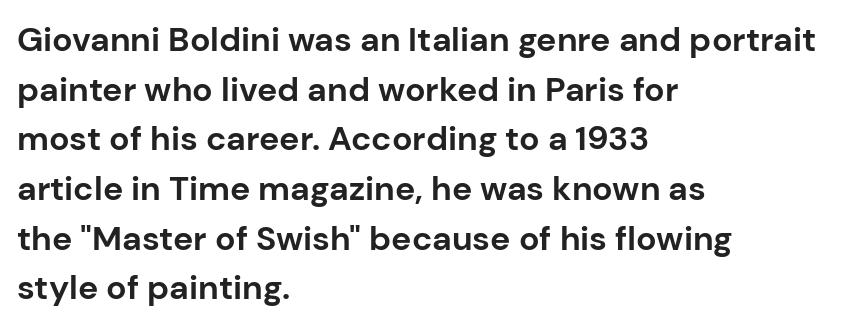
{"serif": "no", "italic": "no", "bold": "yes", "weight": "bold", "width": "normal", "stroke_contrast": "low", "x_height": "medium", "monospaced": "no", "underline": "no", "align": "left", "line_spacing": "normal", "line_spacing_ratio": 1.46, "letter_spacing": "normal", "letter_spacing_em": 0.0, "glyph_px": 34}
